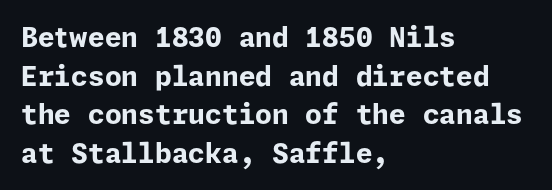
The glyphs are unaccompanied by any horizontal stroke below them. Alignment: flush left. Its strokes are broad and dark, the hallmark of bold type. Designer's note — italics off, roman on.
